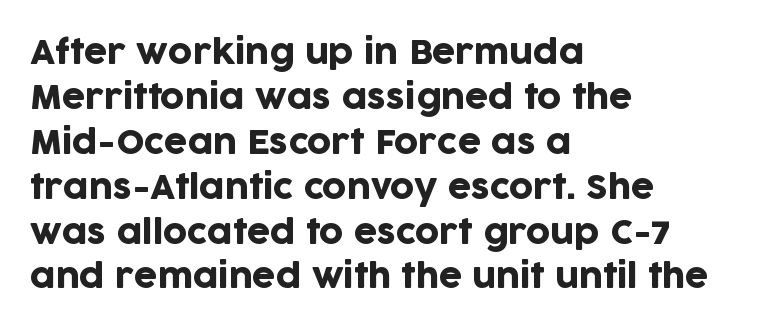
The image shows 33 px sans-serif type, upright; set left-aligned, normal line spacing (1.36x), normal letter spacing, not underlined; low stroke contrast and a large x-height.
